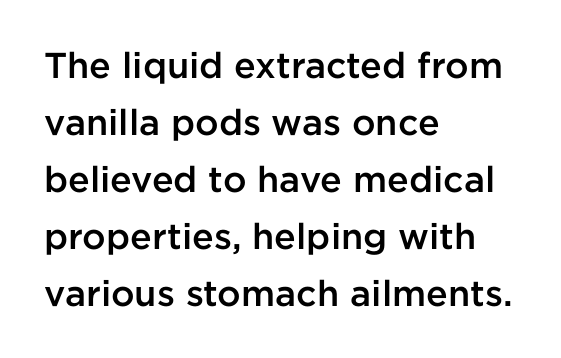
How heavy is the stroke? Medium-heavy — a semibold, shy of bold. If you drew a line through each stem, it would be perfectly vertical. Bare-footed words on every line. The font family rendered here belongs to the sans-serif group. Quick note: interline space is typical. Where is the straight margin? On the left.
